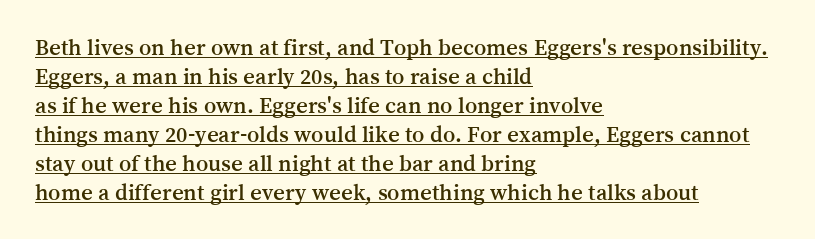
The image shows 23 px text type, upright; set left-aligned, normal line spacing (1.26x), normal letter spacing, underlined.
